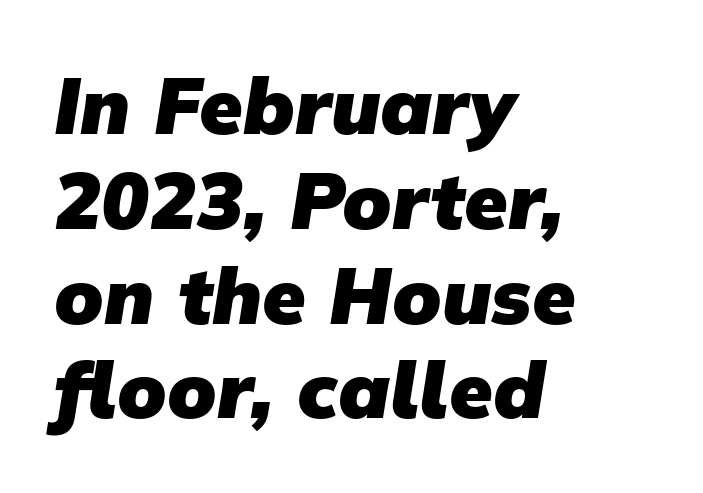
The image shows 79 px heavy sans-serif type; set left-aligned, line spacing 1.2x, normal letter spacing, not underlined; low stroke contrast and a medium x-height.
